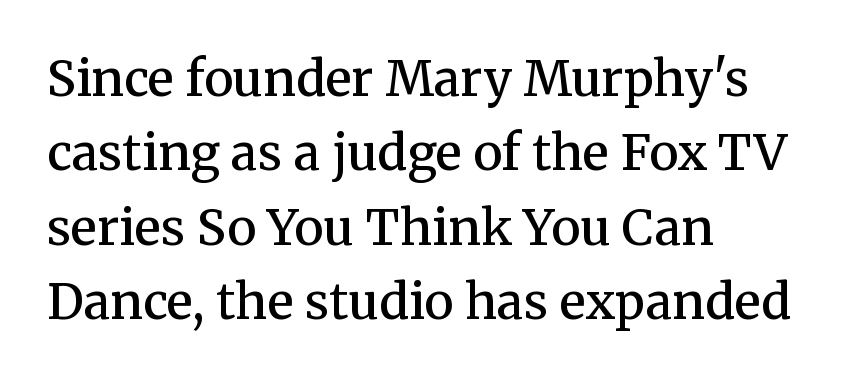
The image shows 49 px semibold serif type, upright; set left-aligned, normal line spacing (1.52x), normal letter spacing, not underlined; medium stroke contrast and a medium x-height.
